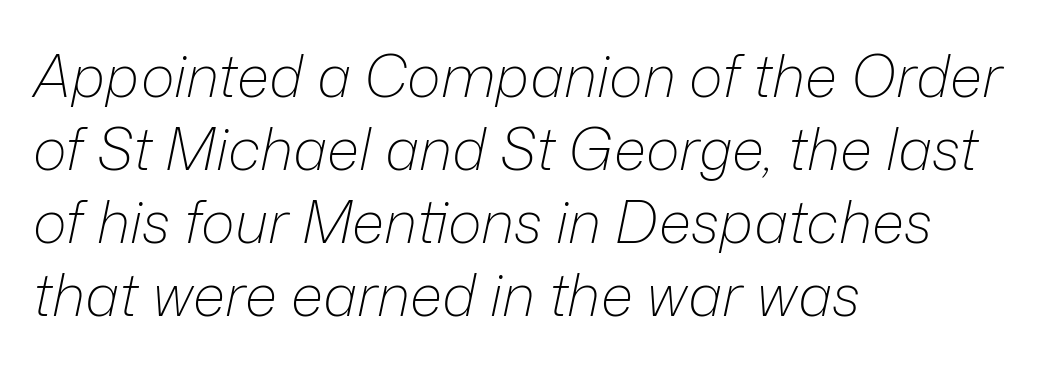
{"italic": "yes", "lean": "right", "slant_degrees": 12, "bold": "no", "weight": "light", "width": "normal", "stroke_contrast": "low", "x_height": "medium", "monospaced": "no", "underline": "no", "align": "left", "line_spacing": "normal", "line_spacing_ratio": 1.26, "letter_spacing": "normal", "letter_spacing_em": 0.0, "glyph_px": 58}
